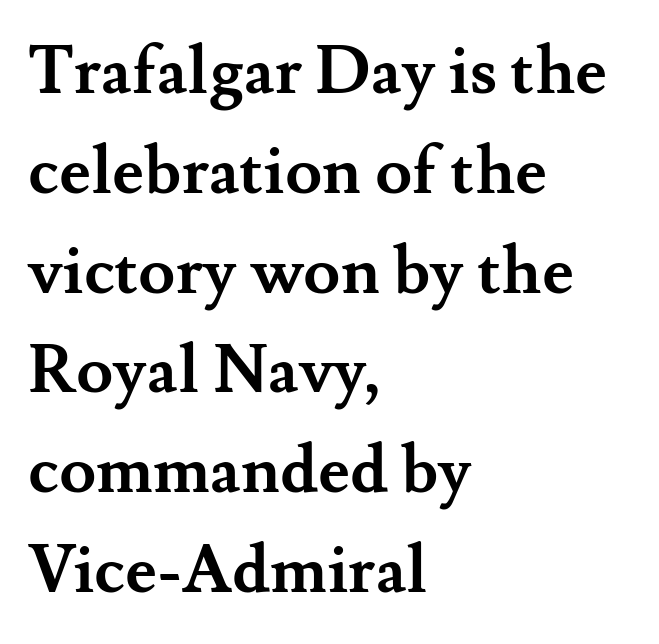
Q: Is the text bold? A: Yes.
Q: Is the text italic (slanted)? A: No, it is upright.
Q: Is the typeface a serif or a sans-serif typeface? A: Serif.
Q: Is the text underlined? A: No.
Q: How is the paragraph aligned? A: Left-aligned.
Q: Is the spacing between letters normal or unusually wide? A: Normal.
Q: Is the spacing between lines tight, normal or loose? A: Normal.
Q: Width (condensed, normal, or wide)? A: Normal.
Q: Stroke contrast? A: Medium.
Q: x-height? A: Small.
Q: Monospaced? A: No.
